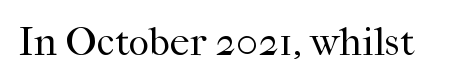
{"serif": "yes", "italic": "no", "bold": "no", "weight": "regular", "width": "normal", "stroke_contrast": "high", "x_height": "medium", "monospaced": "no", "underline": "no", "letter_spacing": "normal", "letter_spacing_em": 0.0, "glyph_px": 40}
